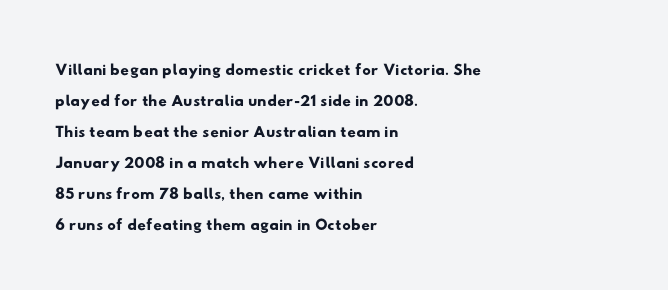
{"underline": "no", "align": "left", "line_spacing": "normal", "line_spacing_ratio": 1.29, "letter_spacing": "normal", "letter_spacing_em": 0.0, "glyph_px": 24}
